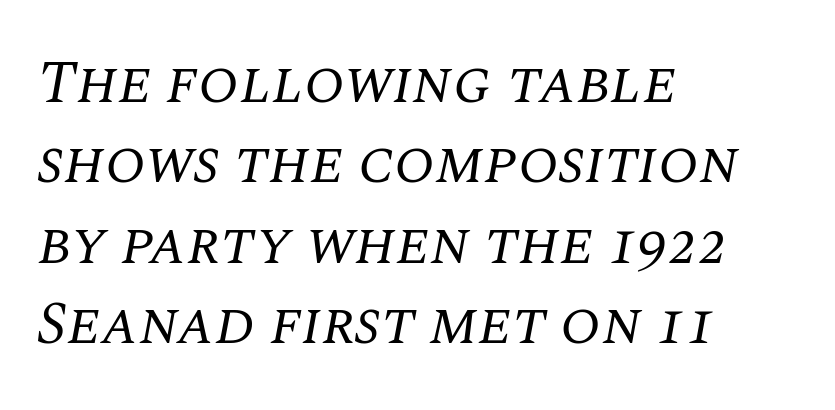
The image shows 60 px regular-weight serif type, italic (leaning right); set left-aligned, normal line spacing (1.34x), normal letter spacing, not underlined; medium stroke contrast and a large x-height.
